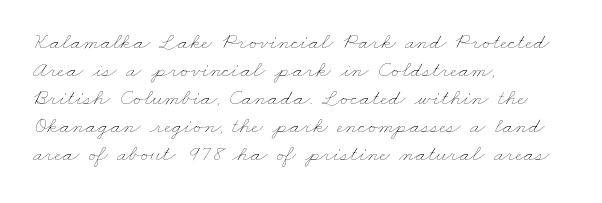
Line starts are locked; line ends wander. Students, note that the glyphs here touch the page at normal intervals. Just letters on the line, the space beneath them empty. Is the type heavy? It reads as light-to-regular instead.
